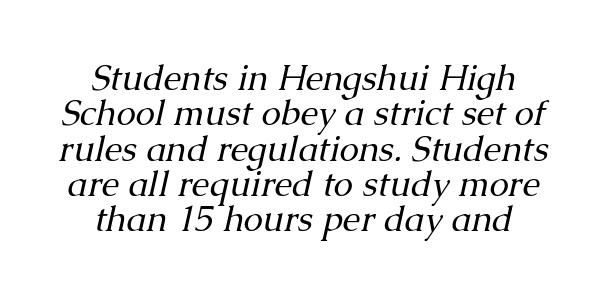
The image shows 35 px regular-weight serif type, italic (leaning right); set tight line spacing (1.01x), normal letter spacing, not underlined; medium stroke contrast and a medium x-height.
